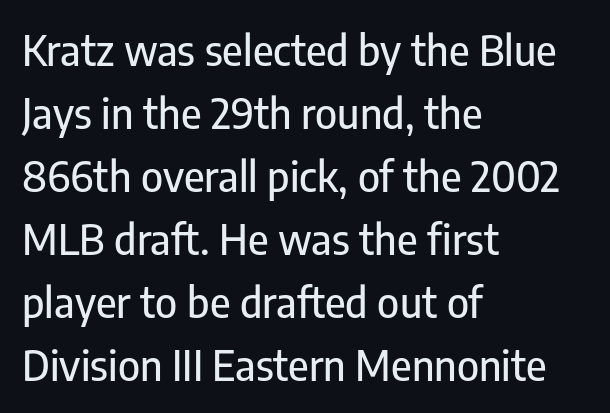
Looks like regular typesetting: each glyph gets only the width it needs. Unmarked baselines from the first word to the last. Where is the straight margin? On the left. Regarding leading, the lines here are spaced in the standard way.
